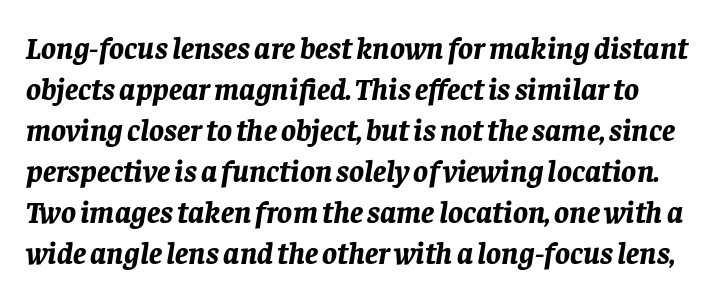
The image shows 31 px bold type, italic (leaning right); set normal line spacing (1.32x), normal letter spacing, not underlined; low stroke contrast and a large x-height.
